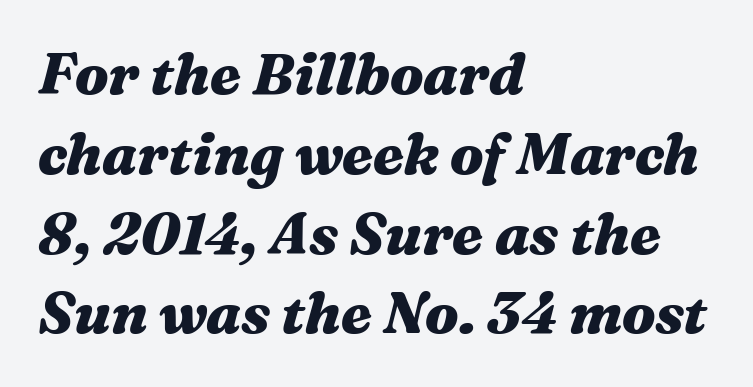
Q: Is the text bold? A: Yes.
Q: Is the text italic (slanted)? A: Yes, it leans right by about 16 degrees.
Q: Is the text underlined? A: No.
Q: How is the paragraph aligned? A: Left-aligned.
Q: Is the spacing between letters normal or unusually wide? A: Normal.
Q: Is the spacing between lines tight, normal or loose? A: Normal.
Q: Width (condensed, normal, or wide)? A: Wide.
Q: Stroke contrast? A: Medium.
Q: x-height? A: Medium.
Q: Monospaced? A: No.
